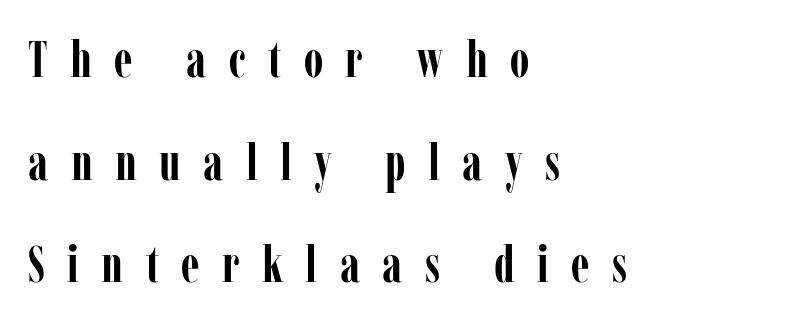
Q: Is the text bold? A: Yes.
Q: Is the text italic (slanted)? A: No, it is upright.
Q: Is the typeface a serif or a sans-serif typeface? A: Serif.
Q: Is the text underlined? A: No.
Q: How is the paragraph aligned? A: Left-aligned.
Q: Is the spacing between letters normal or unusually wide? A: Unusually wide.
Q: Is the spacing between lines tight, normal or loose? A: Loose.
Q: Width (condensed, normal, or wide)? A: Condensed.
Q: Stroke contrast? A: Low.
Q: x-height? A: Medium.
Q: Monospaced? A: No.
